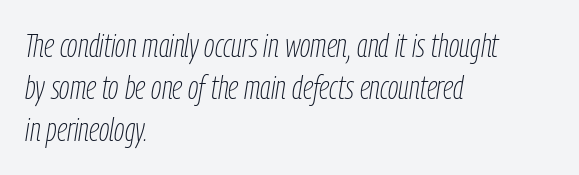
Whoever set this chose a conventional vertical rhythm. These glyphs show unthickened strokes, regular width or finer. Leftover space on each line is placed entirely after the last word. The glyphs look as if they've been sheared to an angle.
